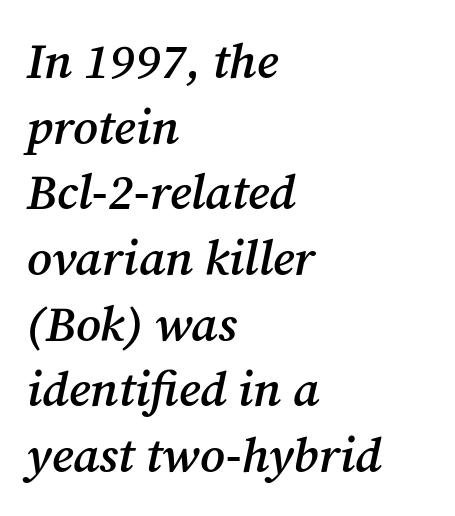
Q: Is the text bold? A: Semi-bold.
Q: Is the text italic (slanted)? A: Yes, it leans right by about 12 degrees.
Q: Is the typeface a serif or a sans-serif typeface? A: Serif.
Q: Is the text underlined? A: No.
Q: How is the paragraph aligned? A: Left-aligned.
Q: Is the spacing between letters normal or unusually wide? A: Normal.
Q: Is the spacing between lines tight, normal or loose? A: Normal.
Q: Width (condensed, normal, or wide)? A: Normal.
Q: Stroke contrast? A: Medium.
Q: x-height? A: Medium.
Q: Monospaced? A: No.
